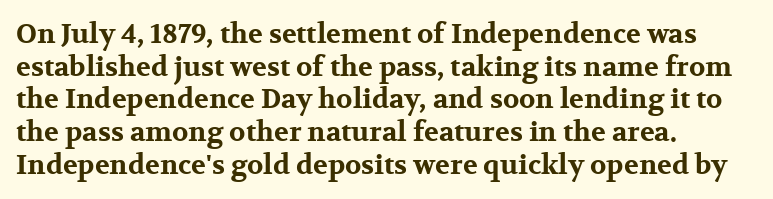
The glyphs are unaccompanied by any horizontal stroke below them. The passage shown is emphatically bold. The lettering holds an erect, upright posture throughout. Here the glyphs are tracked normally, forming tight word shapes.
